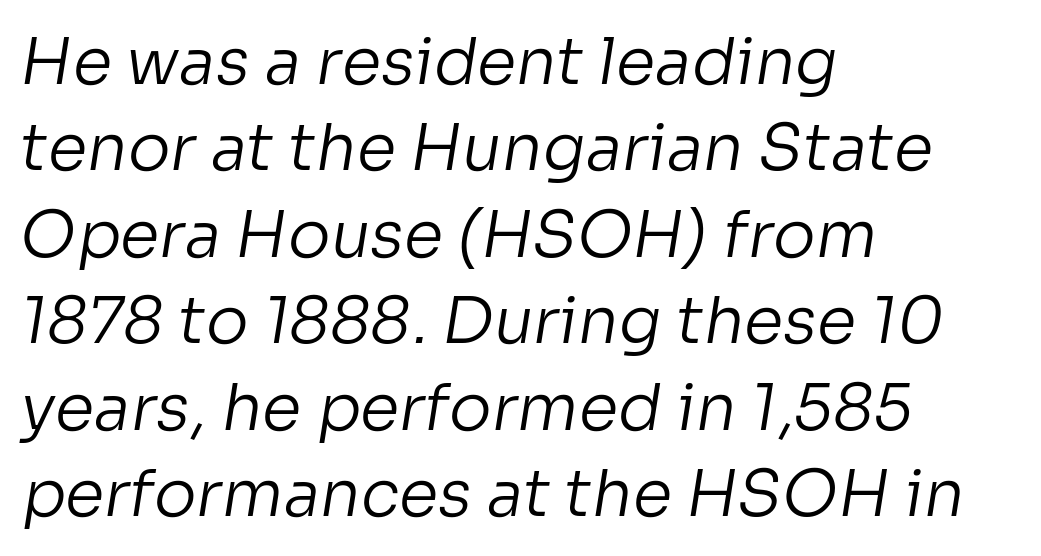
{"serif": "no", "bold": "no", "weight": "regular", "width": "normal", "stroke_contrast": "low", "x_height": "medium", "monospaced": "no", "underline": "no", "align": "left", "line_spacing": "normal", "line_spacing_ratio": 1.35, "letter_spacing": "normal", "letter_spacing_em": 0.0, "glyph_px": 64}
